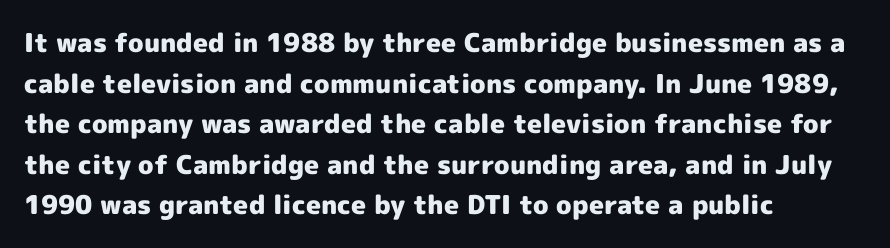
Students, note that the glyphs here touch the page at normal intervals. Lines of text with bare space underneath. Short and long lines alike share a common starting point at left. The font's upright variant was chosen for this text.
